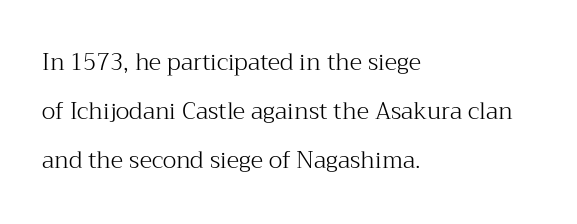
No word sits above an underline. No heavy texture on the line: the type isn't bold. These lines stack with their left ends in a neat column. If you drew a line through each stem, it would be perfectly vertical. Vertically, the passage feels expansive, rows floating well apart. There is no visible air inserted between adjacent glyphs.
